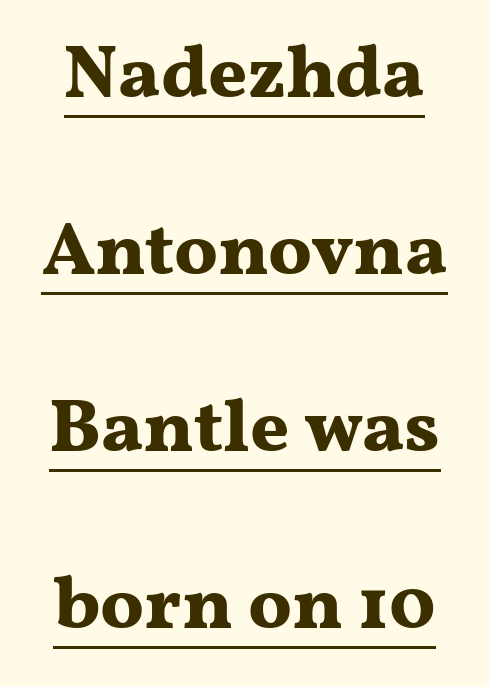
The image shows 75 px bold, wide serif type, upright; set loose line spacing (2.36x), normal letter spacing, underlined; medium stroke contrast and a medium x-height.
